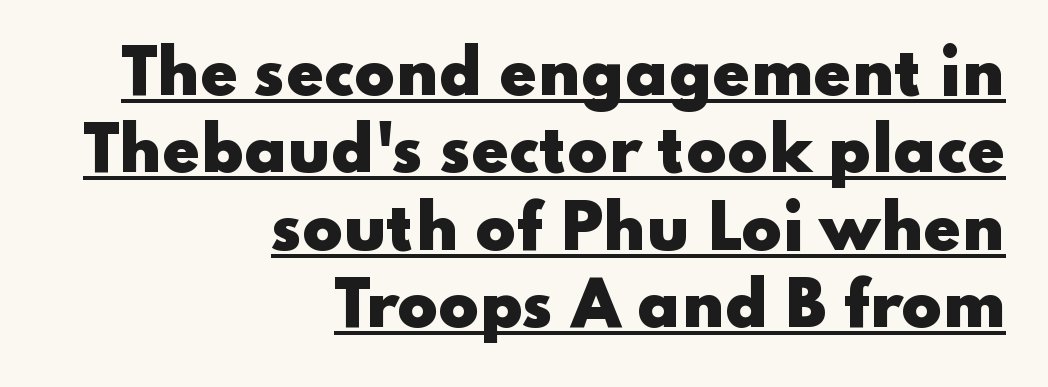
The image shows 60 px heavy, wide sans-serif type, upright; set right-aligned, normal line spacing (1.29x), normal letter spacing, underlined; low stroke contrast and a small x-height.
